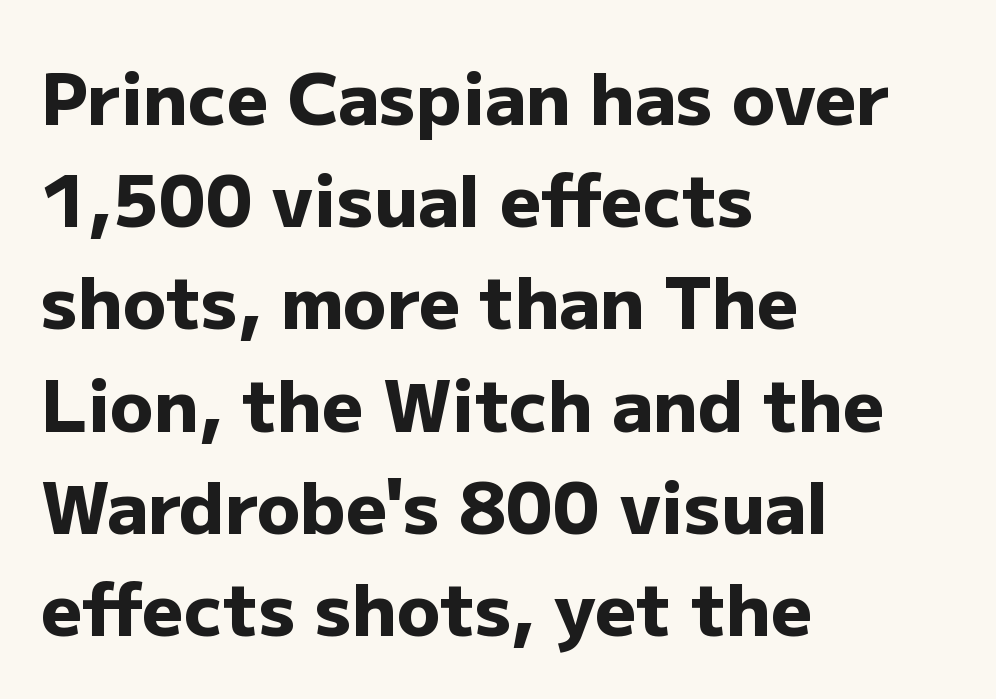
The image shows 72 px heavy sans-serif type, upright; set left-aligned, normal line spacing (1.42x), normal letter spacing, not underlined; low stroke contrast and a medium x-height.
